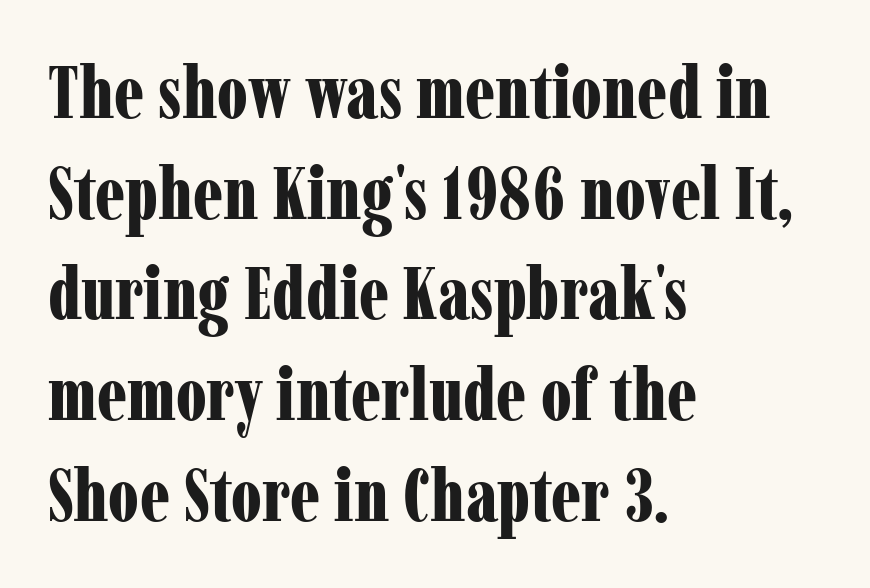
Q: Is the text bold? A: Yes.
Q: Is the text italic (slanted)? A: No, it is upright.
Q: Is the typeface a serif or a sans-serif typeface? A: Serif.
Q: Is the text underlined? A: No.
Q: How is the paragraph aligned? A: Left-aligned.
Q: Is the spacing between letters normal or unusually wide? A: Normal.
Q: Is the spacing between lines tight, normal or loose? A: Normal.
Q: Width (condensed, normal, or wide)? A: Condensed.
Q: Stroke contrast? A: Low.
Q: x-height? A: Medium.
Q: Monospaced? A: No.
